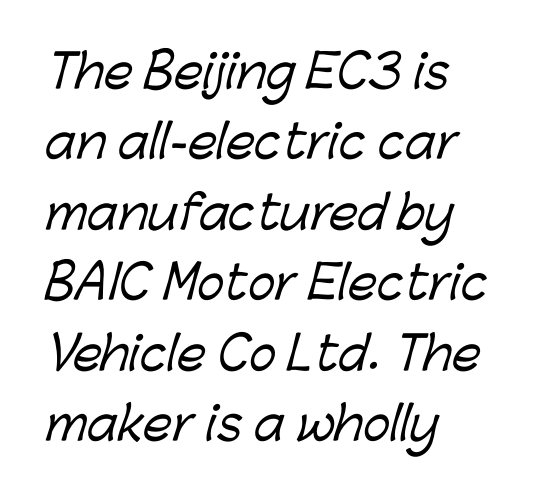
Q: Is the typeface a serif or a sans-serif typeface? A: Sans-serif.
Q: Is the text underlined? A: No.
Q: How is the paragraph aligned? A: Left-aligned.
Q: Is the spacing between letters normal or unusually wide? A: Normal.
Q: Is the spacing between lines tight, normal or loose? A: Normal.
Q: Width (condensed, normal, or wide)? A: Normal.
Q: Stroke contrast? A: Low.
Q: x-height? A: Medium.
Q: Monospaced? A: No.
